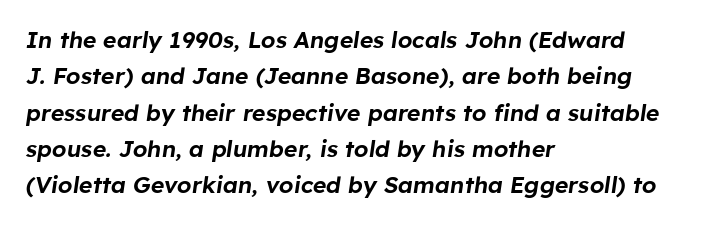
The image shows 23 px text type, italic (leaning right); set left-aligned, normal line spacing (1.58x), normal letter spacing, not underlined.
